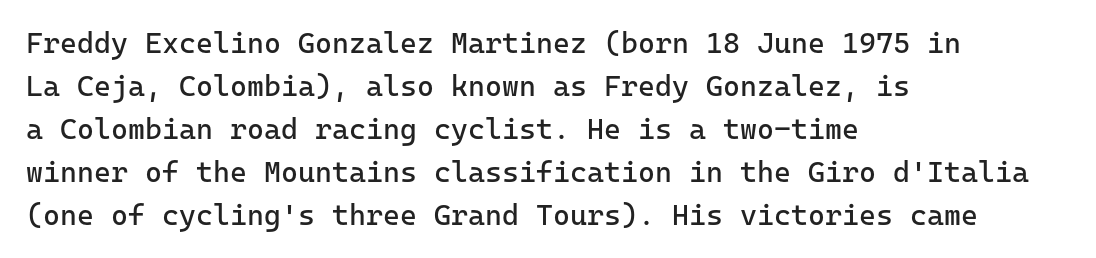
Q: Is the text bold? A: No.
Q: Is the text italic (slanted)? A: No, it is upright.
Q: Is the typeface a serif or a sans-serif typeface? A: Sans-serif.
Q: Is the text underlined? A: No.
Q: How is the paragraph aligned? A: Left-aligned.
Q: Is the spacing between letters normal or unusually wide? A: Normal.
Q: Is the spacing between lines tight, normal or loose? A: Normal.
Q: Width (condensed, normal, or wide)? A: Normal.
Q: Stroke contrast? A: Low.
Q: x-height? A: Medium.
Q: Monospaced? A: Yes.
